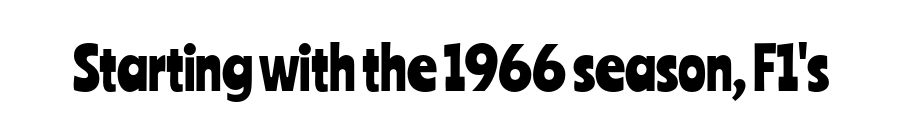
{"serif": "no", "italic": "no", "width": "condensed", "stroke_contrast": "low", "x_height": "medium", "monospaced": "no", "underline": "no", "letter_spacing": "normal", "letter_spacing_em": 0.0, "glyph_px": 58}
